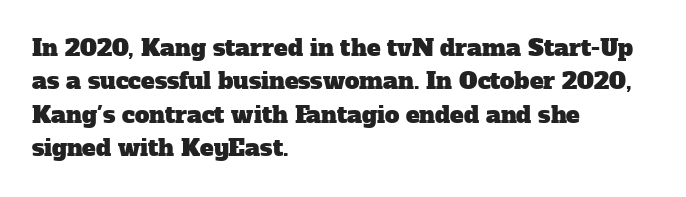
The foot of each line stays bare and open. Leading: standard. Horizontally, the lines are justified to the leading edge only. Tracking value appears to be zero — textbook default spacing.
